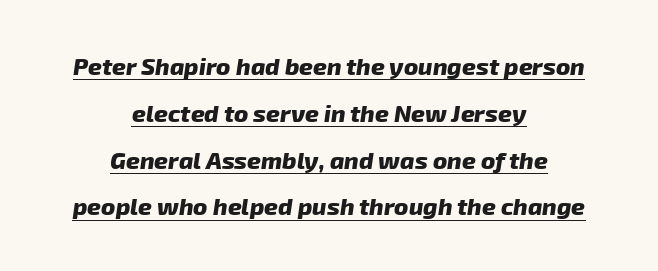
Characters follow at the spacing the type designer built in. The strokes are fattened all the way to bold. This block would shrink considerably if given ordinary leading; it's expanded now. Typeset on center — no edge is straight.
